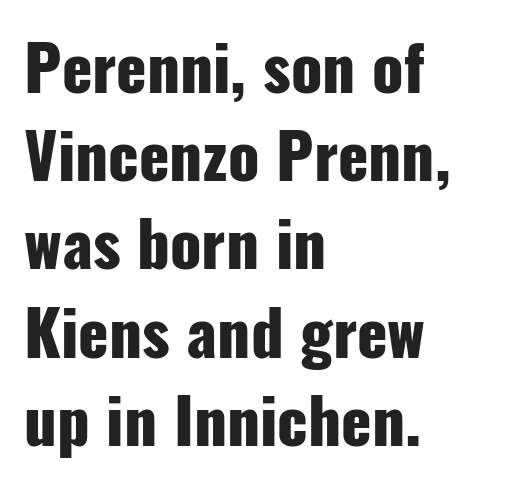
Short note: letters normally spaced. Grotesque or geometric, the face here clearly has no serifs. The area under the type is left untouched. You can tell it's not italic because the verticals are truly vertical.
